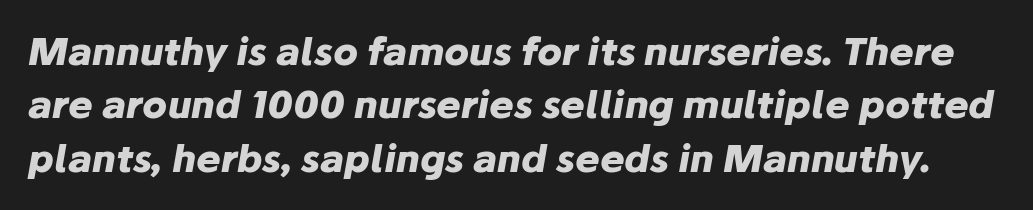
The gap between lines stays unmarked. You'd pick this weight for a headline — it's a proper bold. Compared with typical paragraphs, the rows here are spaced about the same. The axis of the letterforms is tilted away from vertical. In terms of letterspacing, this is plain default setting. These lines are rendered in a variable-pitch font.
